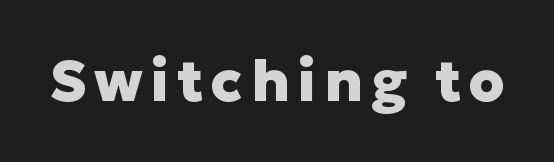
The image shows 57 px heavy sans-serif type, upright; set not underlined; low stroke contrast and a medium x-height.
